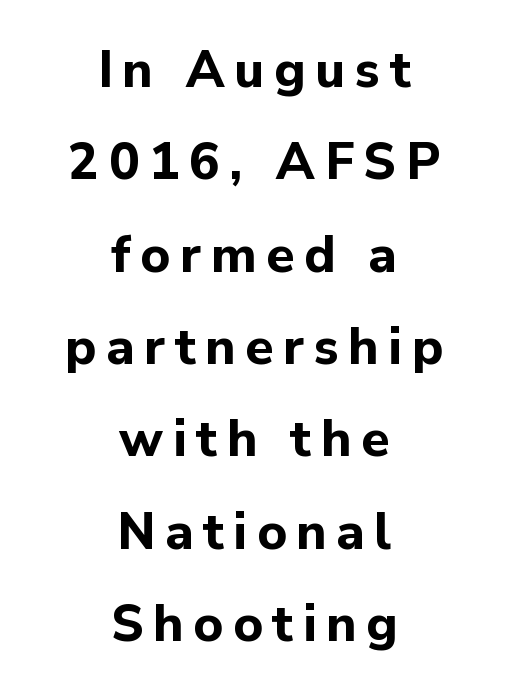
Vertical strokes here are truly vertical. The characters display no serif detailing; their extremities are plain. Each row of text sits above clean, open space. Caption: multi-line text, centered on the measure. Is this a fixed-width face? No — the glyphs have proportional, varying widths.
